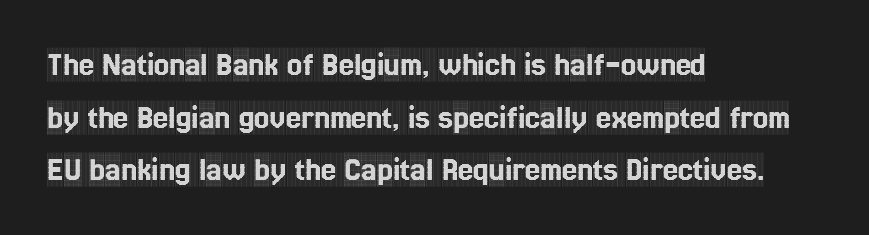
Q: Is the text italic (slanted)? A: No, it is upright.
Q: Is the typeface a serif or a sans-serif typeface? A: Serif.
Q: Is the text underlined? A: No.
Q: How is the paragraph aligned? A: Left-aligned.
Q: Is the spacing between letters normal or unusually wide? A: Normal.
Q: Is the spacing between lines tight, normal or loose? A: Normal.
Q: Width (condensed, normal, or wide)? A: Condensed.
Q: x-height? A: Large.
Q: Monospaced? A: No.
